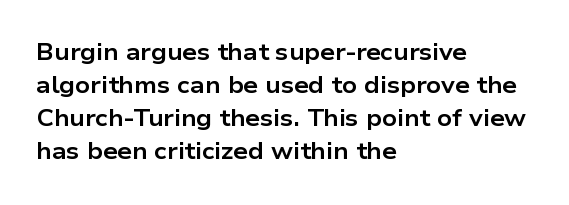
The image shows 23 px bold type, upright; set left-aligned, normal line spacing (1.44x), normal letter spacing, not underlined.
